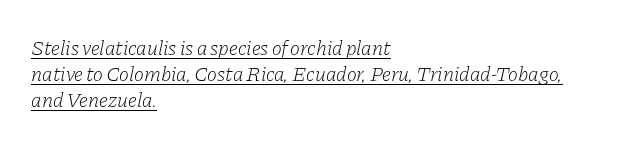
Summary of weight: not heavy and not bold. Glyph-to-glyph distance matches everyday printed text. Short and long lines alike share a common starting point at left. Style check: oblique. The words here are underlined.
